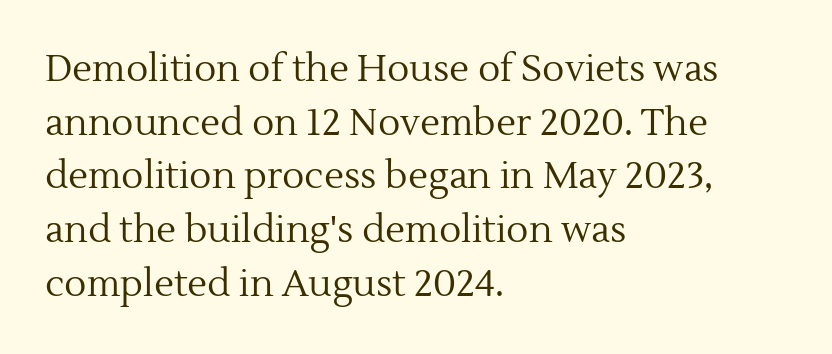
{"serif": "yes", "italic": "no", "bold": "no", "weight": "regular", "width": "normal", "x_height": "medium", "monospaced": "no", "underline": "no", "align": "left", "line_spacing": "normal", "line_spacing_ratio": 1.45, "letter_spacing": "normal", "letter_spacing_em": 0.0, "glyph_px": 37}
